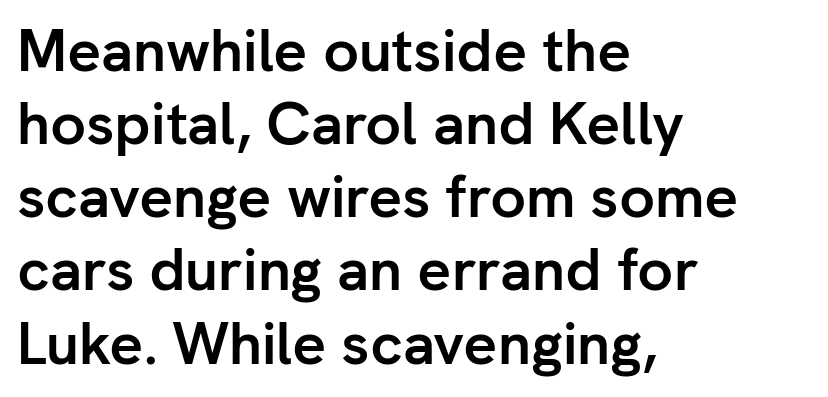
Has an underline been added? It has not. All the whitespace from short lines collects on the right. Serifs: no, the terminals of the letterforms are clean. Characters remain perfectly vertical along every line. Tracking value appears to be zero — textbook default spacing. Proportional: the letters do not fall into vertical columns.
